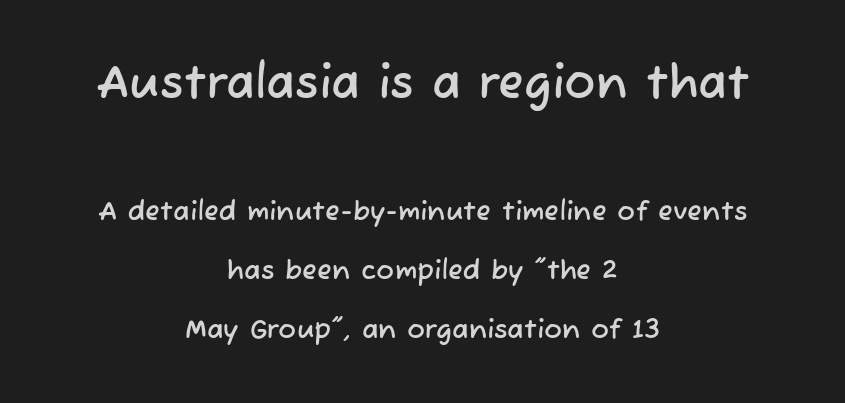
Think of a printed novel: that variable character pitch is what you see here. The strip under each line holds only bare page. This sample uses plain, unmodified letter spacing. Is the block centered? Yes — each line is placed symmetrically about the middle. Compare the two chunks: the upper has the greater cap height.
